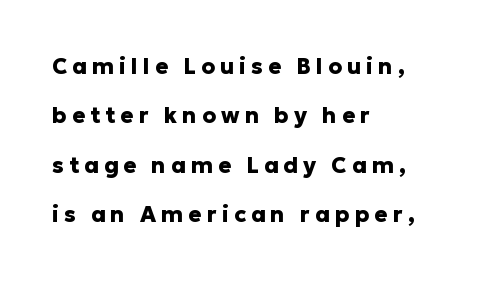
{"italic": "no", "bold": "yes", "underline": "no", "align": "left", "line_spacing": "loose", "line_spacing_ratio": 2.24, "letter_spacing": "wide", "letter_spacing_em": 0.23, "glyph_px": 22}
